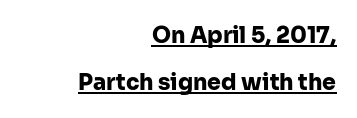
{"italic": "no", "bold": "yes", "underline": "yes", "align": "right", "line_spacing": "loose", "line_spacing_ratio": 2.13, "letter_spacing": "normal", "letter_spacing_em": 0.0, "glyph_px": 22}
